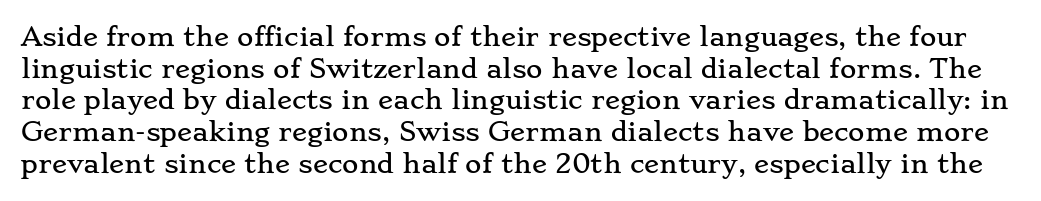
Upright lettering throughout. The face used here is rendered with its standard letterfit. Normally led — the rows are evenly, conventionally spaced. Nobody drew a line under any word here.
